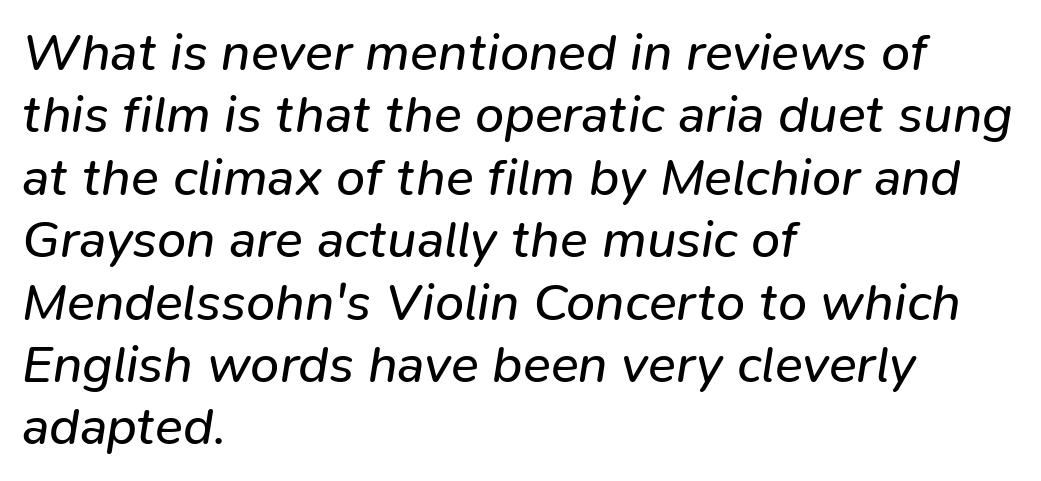
Q: Is the text bold? A: No.
Q: Is the text italic (slanted)? A: Yes, it leans right by about 9 degrees.
Q: Is the text underlined? A: No.
Q: How is the paragraph aligned? A: Left-aligned.
Q: Is the spacing between letters normal or unusually wide? A: Normal.
Q: Width (condensed, normal, or wide)? A: Normal.
Q: Stroke contrast? A: Low.
Q: x-height? A: Medium.
Q: Monospaced? A: No.
